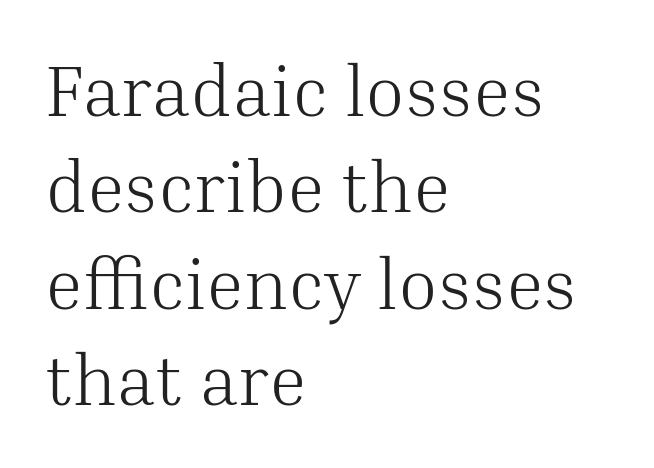
{"serif": "yes", "italic": "no", "bold": "no", "weight": "light", "width": "normal", "stroke_contrast": "medium", "x_height": "medium", "monospaced": "no", "underline": "no", "align": "left", "line_spacing": "normal", "line_spacing_ratio": 1.34, "letter_spacing": "normal", "letter_spacing_em": 0.0, "glyph_px": 72}
